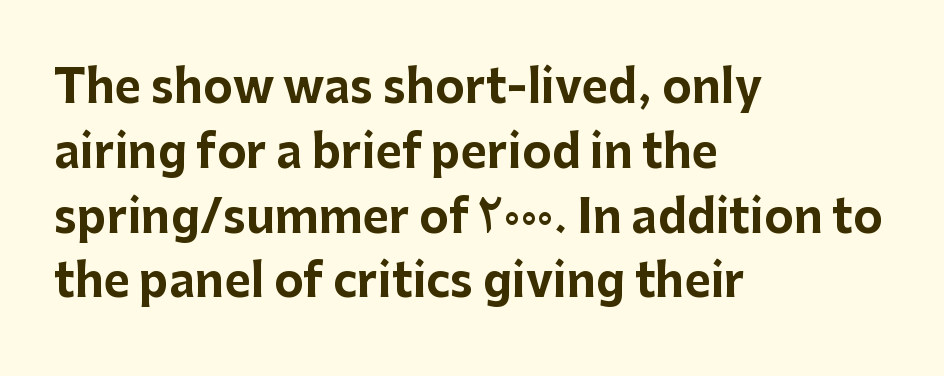
{"serif": "no", "italic": "no", "bold": "yes", "weight": "bold", "width": "normal", "stroke_contrast": "low", "x_height": "medium", "monospaced": "no", "underline": "no", "align": "left", "line_spacing": "normal", "line_spacing_ratio": 1.44, "letter_spacing": "normal", "letter_spacing_em": 0.0, "glyph_px": 45}
